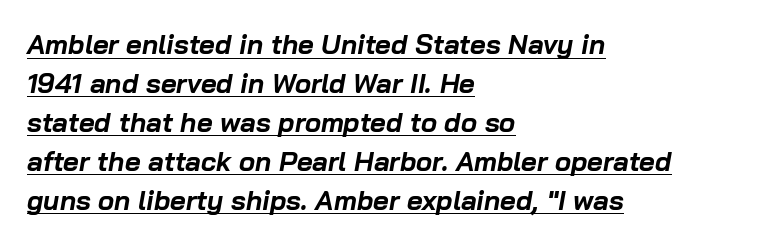
{"italic": "yes", "lean": "right", "slant_degrees": 10, "bold": "yes", "underline": "yes", "align": "left", "line_spacing": "normal", "line_spacing_ratio": 1.44, "letter_spacing": "normal", "letter_spacing_em": 0.0, "glyph_px": 27}
